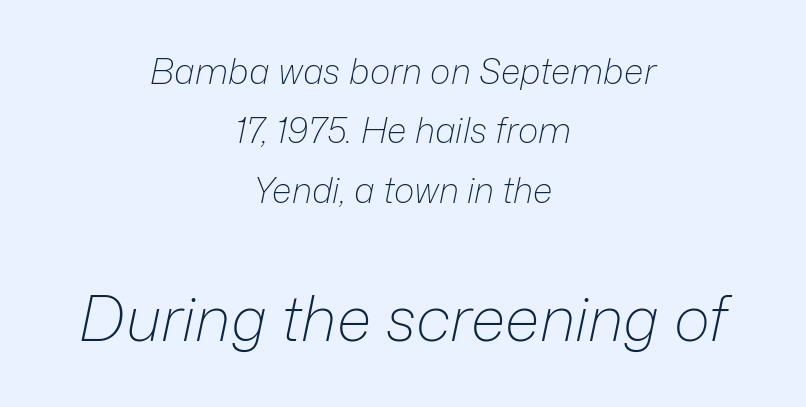
The image shows 62 px light type, italic (leaning right); set centered, normal line spacing (1.7x), normal letter spacing, not underlined; the second (bottom) block is 1.77x larger; low stroke contrast and a medium x-height.
